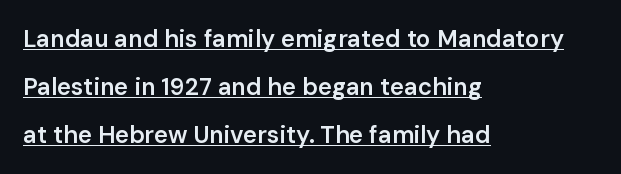
The image shows 24 px text type, upright; set left-aligned, loose line spacing (1.99x), normal letter spacing, underlined.
